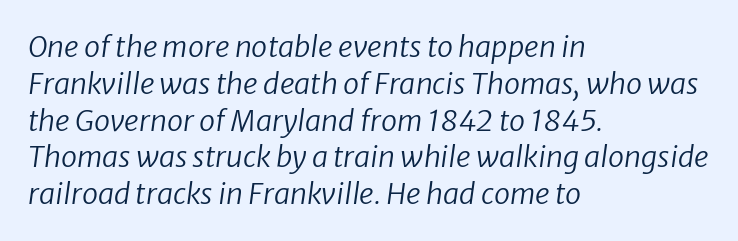
Line starts are locked; line ends wander. Quick note: interline space is typical. A typesetter would call this proportional, since set widths differ per character. Is the letter spacing exaggerated? No — it looks like the ordinary default.
